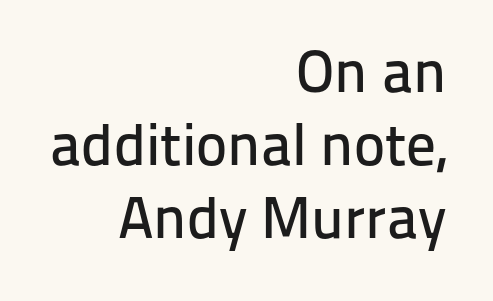
Q: Is the text italic (slanted)? A: No, it is upright.
Q: Is the typeface a serif or a sans-serif typeface? A: Sans-serif.
Q: Is the text underlined? A: No.
Q: How is the paragraph aligned? A: Right-aligned.
Q: Is the spacing between letters normal or unusually wide? A: Normal.
Q: Width (condensed, normal, or wide)? A: Normal.
Q: Stroke contrast? A: Low.
Q: x-height? A: Medium.
Q: Monospaced? A: No.
